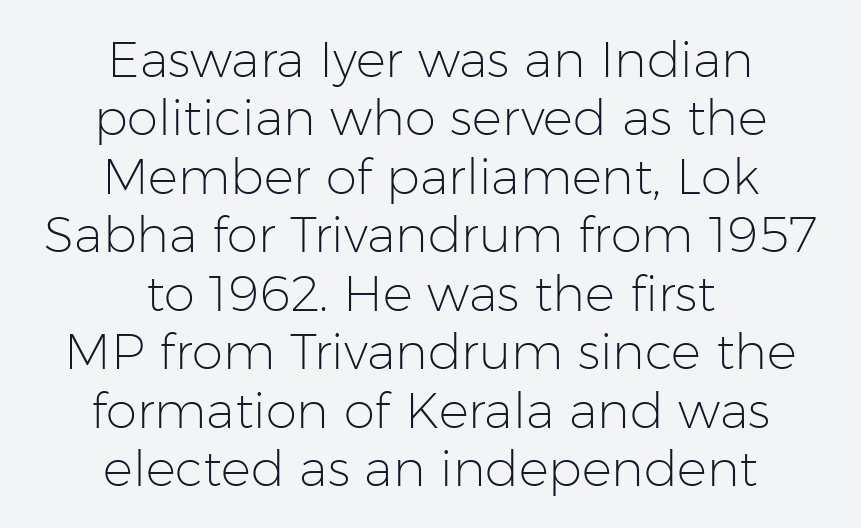
The specimen reads as upright at a glance. In terms of letterform style, serifs are entirely absent. The strokes carry an ordinary text weight at most. The baseline area is clear. Proportional: the letters do not fall into vertical columns. Tracking here is standard; glyphs follow each other at the usual distance.
